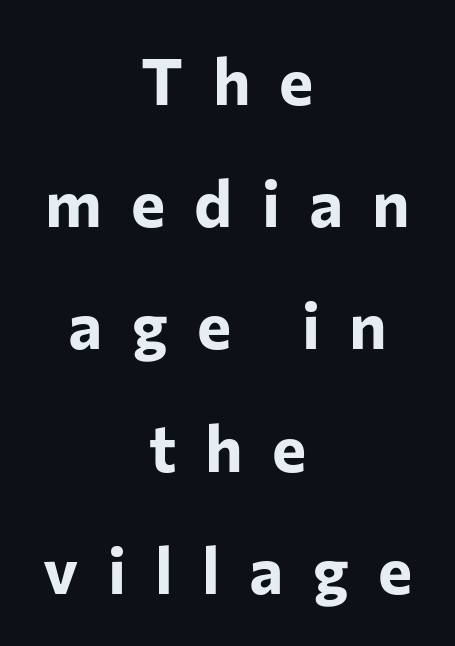
{"serif": "no", "italic": "no", "bold": "yes", "weight": "bold", "width": "normal", "stroke_contrast": "low", "x_height": "medium", "monospaced": "no", "underline": "no", "align": "center", "line_spacing_ratio": 1.88, "letter_spacing": "wide", "letter_spacing_em": 0.45, "glyph_px": 65}
